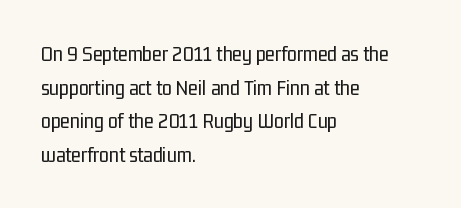
{"italic": "no", "bold": "no", "underline": "no", "align": "left", "line_spacing": "normal", "line_spacing_ratio": 1.53, "letter_spacing": "normal", "letter_spacing_em": 0.0, "glyph_px": 22}
